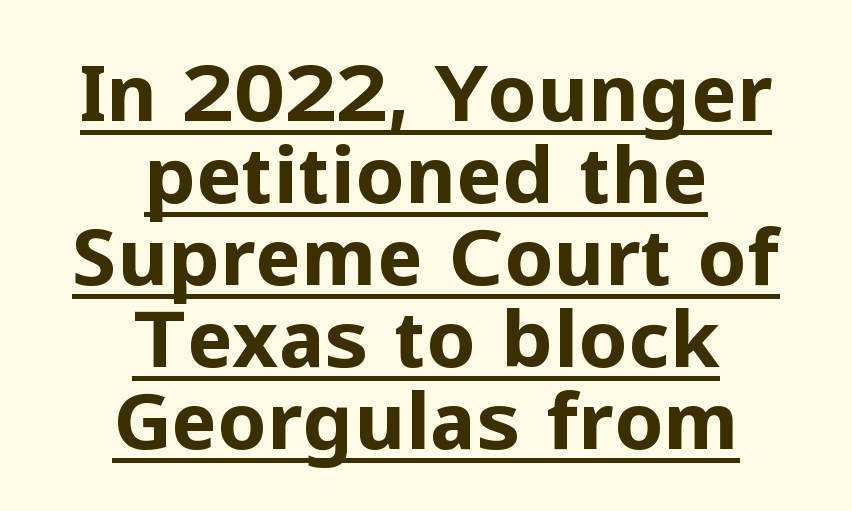
Q: Is the text bold? A: Yes.
Q: Is the text italic (slanted)? A: No, it is upright.
Q: Is the typeface a serif or a sans-serif typeface? A: Sans-serif.
Q: Is the text underlined? A: Yes.
Q: How is the paragraph aligned? A: Centered.
Q: Is the spacing between letters normal or unusually wide? A: Normal.
Q: Is the spacing between lines tight, normal or loose? A: Tight.
Q: Width (condensed, normal, or wide)? A: Normal.
Q: Stroke contrast? A: Low.
Q: x-height? A: Medium.
Q: Monospaced? A: No.
